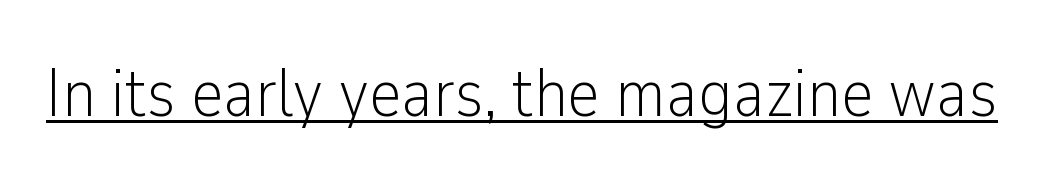
The image shows 69 px light, condensed sans-serif type, upright; set normal letter spacing, underlined; low stroke contrast and a medium x-height.
